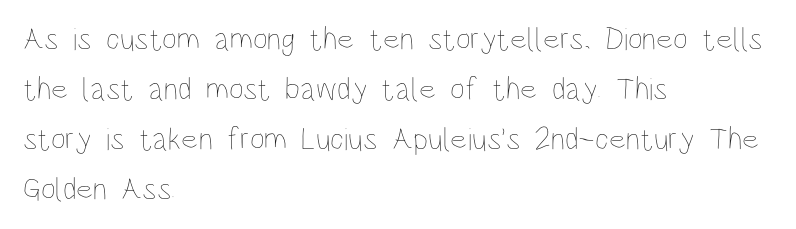
The image shows 32 px thin, condensed type, upright; set left-aligned, normal line spacing (1.56x), normal letter spacing, not underlined; low stroke contrast and a large x-height.
